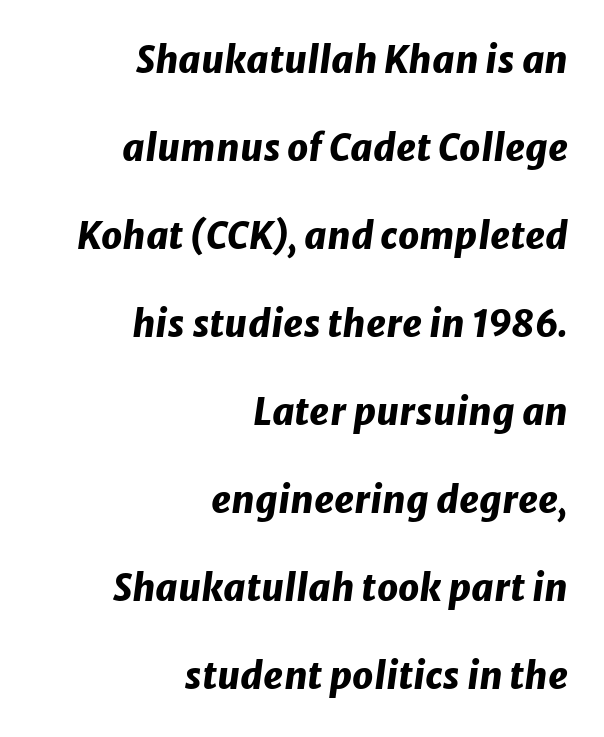
Q: Is the text bold? A: Yes.
Q: Is the text italic (slanted)? A: Yes, it leans right by about 8 degrees.
Q: Is the text underlined? A: No.
Q: How is the paragraph aligned? A: Right-aligned.
Q: Is the spacing between letters normal or unusually wide? A: Normal.
Q: Is the spacing between lines tight, normal or loose? A: Loose.
Q: Width (condensed, normal, or wide)? A: Normal.
Q: Stroke contrast? A: Low.
Q: x-height? A: Medium.
Q: Monospaced? A: No.
